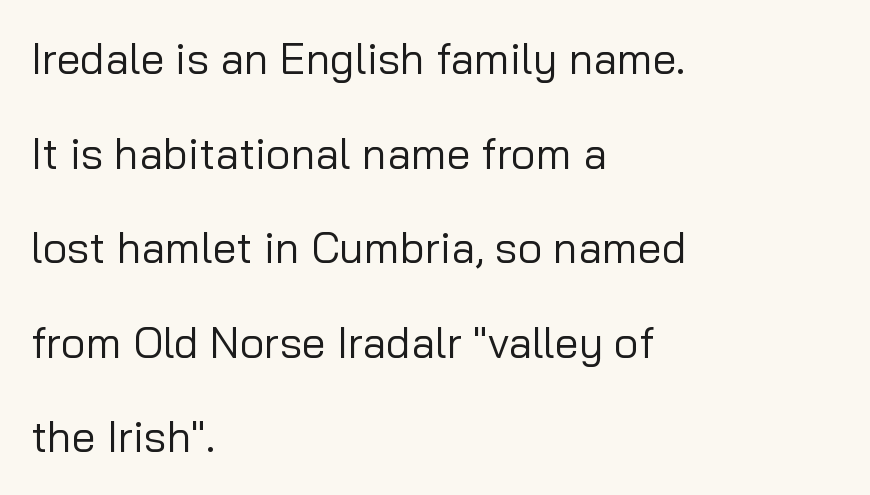
{"serif": "no", "italic": "no", "bold": "no", "weight": "regular", "width": "normal", "stroke_contrast": "low", "x_height": "medium", "monospaced": "no", "underline": "no", "align": "left", "line_spacing": "loose", "line_spacing_ratio": 2.2, "letter_spacing": "normal", "letter_spacing_em": 0.0, "glyph_px": 43}
